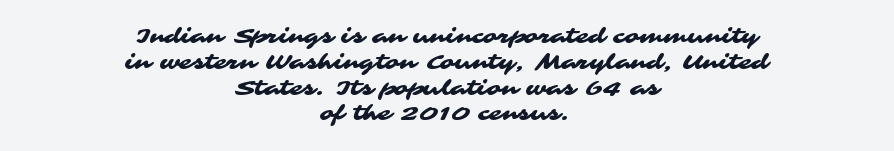
The image shows 21 px text type; set centered, line spacing 1.23x, normal letter spacing, not underlined.
